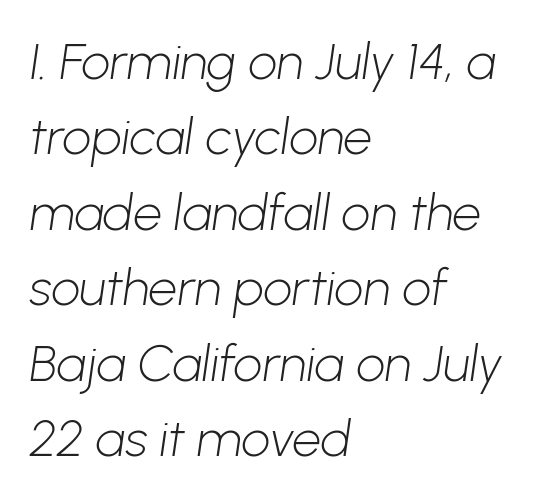
Q: Is the text bold? A: No.
Q: Is the typeface a serif or a sans-serif typeface? A: Sans-serif.
Q: Is the text underlined? A: No.
Q: How is the paragraph aligned? A: Left-aligned.
Q: Is the spacing between letters normal or unusually wide? A: Normal.
Q: Is the spacing between lines tight, normal or loose? A: Normal.
Q: Width (condensed, normal, or wide)? A: Normal.
Q: Stroke contrast? A: Low.
Q: x-height? A: Medium.
Q: Monospaced? A: No.
